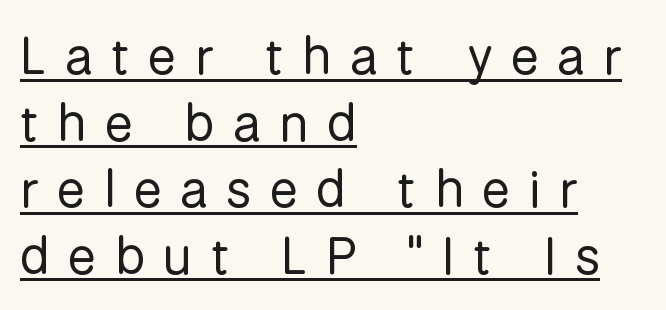
{"serif": "no", "italic": "no", "bold": "no", "weight": "regular", "width": "normal", "stroke_contrast": "low", "x_height": "medium", "monospaced": "no", "underline": "yes", "align": "left", "line_spacing": "normal", "line_spacing_ratio": 1.28, "letter_spacing": "wide", "letter_spacing_em": 0.36, "glyph_px": 52}
